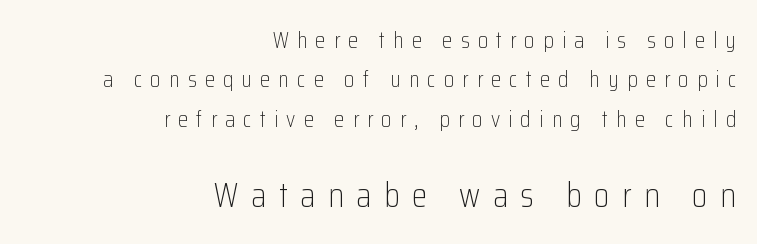
The image shows 35 px light, condensed sans-serif type, upright; set right-aligned, line spacing 1.71x, unusually wide letter spacing (+0.36 em), not underlined; the second (bottom) block is 1.52x larger; low stroke contrast and a medium x-height.
